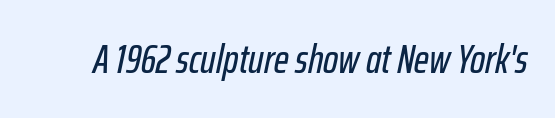
{"italic": "yes", "lean": "right", "slant_degrees": 12, "width": "condensed", "stroke_contrast": "low", "x_height": "medium", "monospaced": "no", "underline": "no", "letter_spacing": "normal", "letter_spacing_em": 0.0, "glyph_px": 40}
